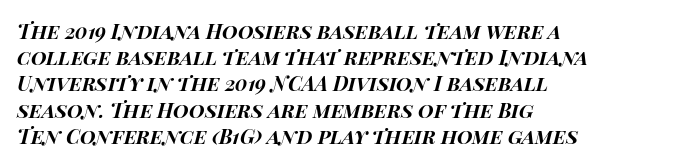
{"italic": "yes", "lean": "right", "slant_degrees": 14, "bold": "yes", "underline": "no", "align": "left", "line_spacing": "normal", "line_spacing_ratio": 1.31, "letter_spacing": "normal", "letter_spacing_em": 0.0, "glyph_px": 20}
